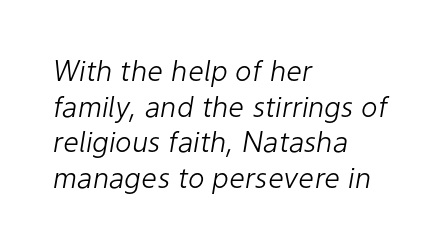
The image shows 28 px light type, italic (leaning right); set left-aligned, normal line spacing (1.27x), normal letter spacing, not underlined; low stroke contrast and a medium x-height.
